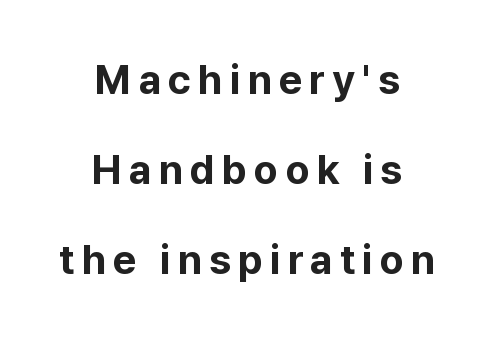
Q: Is the text bold? A: Yes.
Q: Is the text italic (slanted)? A: No, it is upright.
Q: Is the typeface a serif or a sans-serif typeface? A: Sans-serif.
Q: Is the text underlined? A: No.
Q: How is the paragraph aligned? A: Centered.
Q: Is the spacing between lines tight, normal or loose? A: Loose.
Q: Width (condensed, normal, or wide)? A: Normal.
Q: Stroke contrast? A: Low.
Q: x-height? A: Medium.
Q: Monospaced? A: No.
